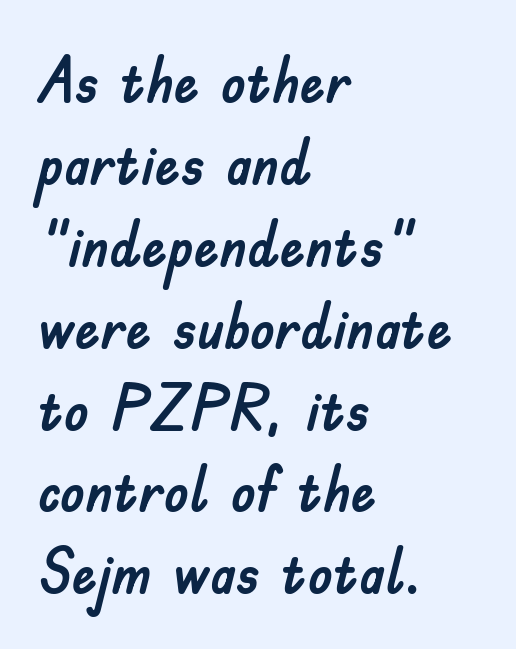
The image shows 63 px sans-serif type; set left-aligned, normal line spacing (1.3x), normal letter spacing, not underlined; low stroke contrast and a small x-height.
